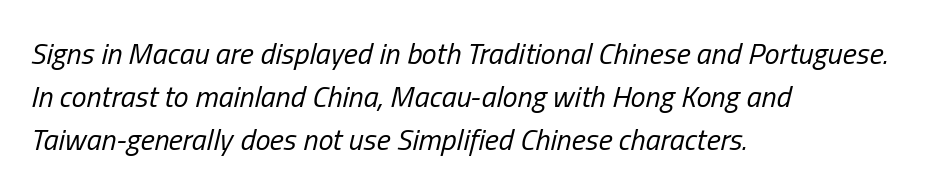
Here the designer chose a conventional face with non-uniform glyph widths. Slant detected: the letters are inclined. The passage shown has conventional tracking throughout. The passage shown is not bold in any degree.
